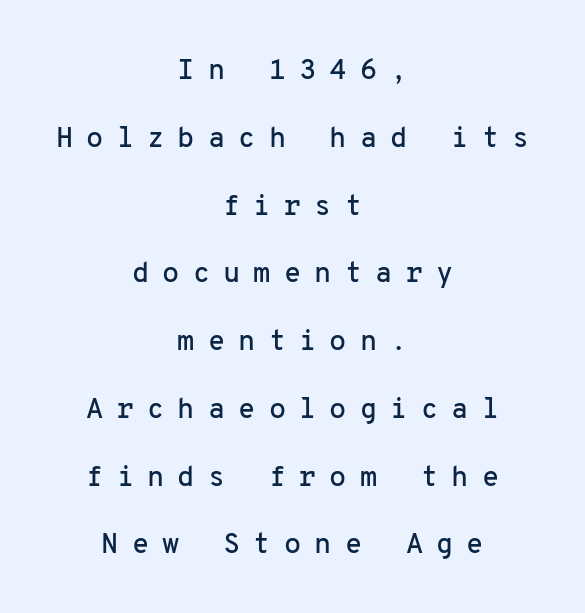
{"serif": "no", "italic": "no", "width": "normal", "stroke_contrast": "low", "x_height": "medium", "monospaced": "yes", "underline": "no", "align": "center", "line_spacing": "loose", "line_spacing_ratio": 2.42, "letter_spacing": "wide", "letter_spacing_em": 0.47, "glyph_px": 28}
